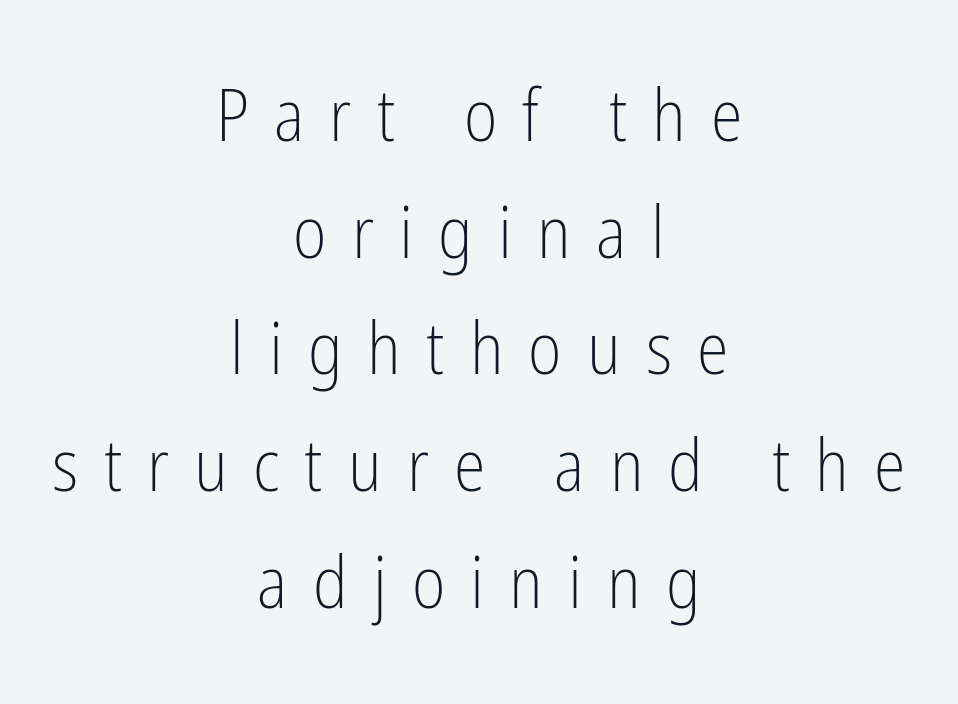
The tracking reads as deliberately expanded to a designer's eye. You can tell it's not italic because the verticals are truly vertical. The type family on display is of the sans-serif kind. Leading: standard. In CSS terms this would be text-align: center. Descenders hang freely into open space.
